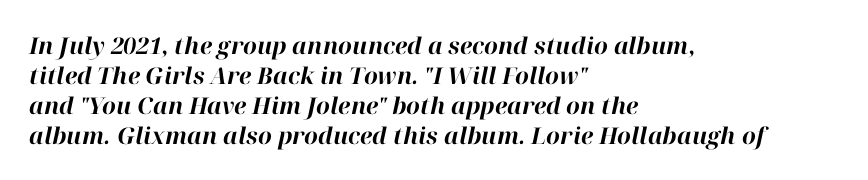
Q: Is the text bold? A: Yes.
Q: Is the text italic (slanted)? A: Yes, it leans right by about 12 degrees.
Q: Is the text underlined? A: No.
Q: How is the paragraph aligned? A: Left-aligned.
Q: Is the spacing between letters normal or unusually wide? A: Normal.
Q: Is the spacing between lines tight, normal or loose? A: Normal.
